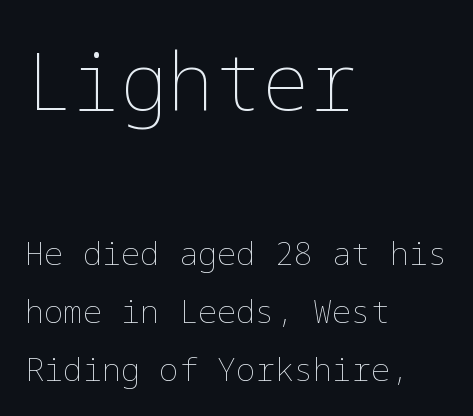
Plain, unruled lines of type. Of the two passages, the one on top uses the larger point size. All the whitespace from short lines collects on the right. Rendered with straight, roman letterforms.
